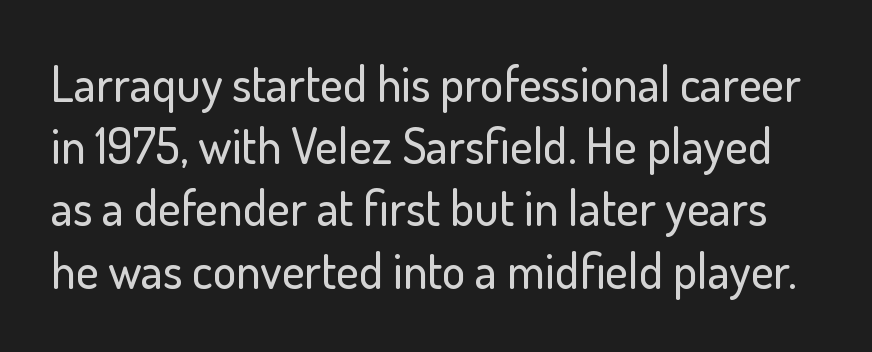
{"serif": "no", "italic": "no", "width": "normal", "stroke_contrast": "low", "x_height": "small", "monospaced": "no", "underline": "no", "line_spacing": "normal", "line_spacing_ratio": 1.27, "letter_spacing": "normal", "letter_spacing_em": 0.0, "glyph_px": 49}
